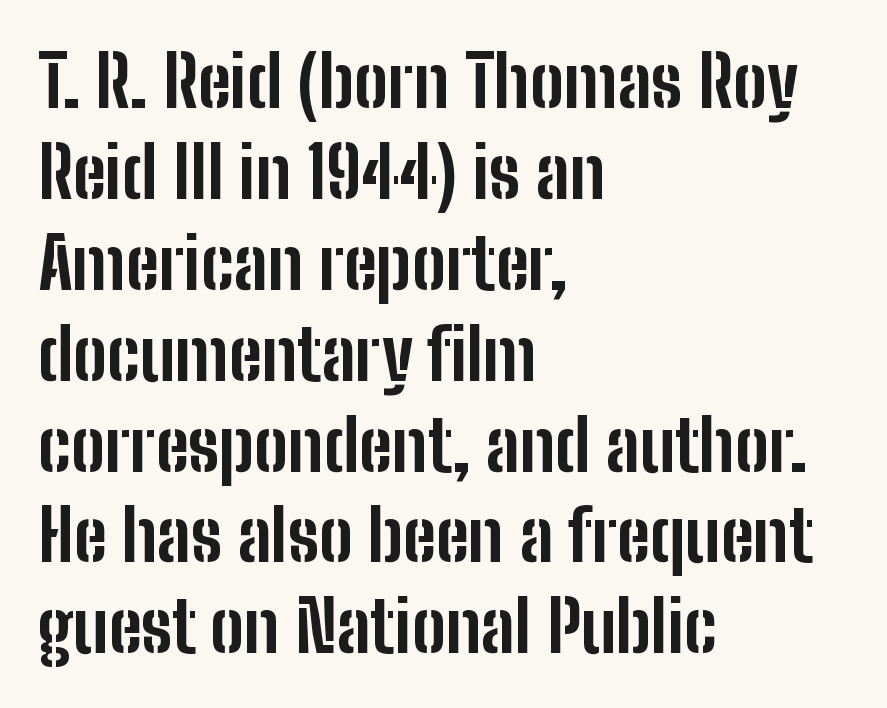
In terms of leading, this rendering sits right in the middle. Just letters on the line, the space beneath them empty. Does the copy run flush right? No — it runs flush left. The rendering shows plain stroke endings on the letterforms — a sans-serif design. What weight is shown? A full bold with thick strokes. Looks like regular typesetting: each glyph gets only the width it needs.
